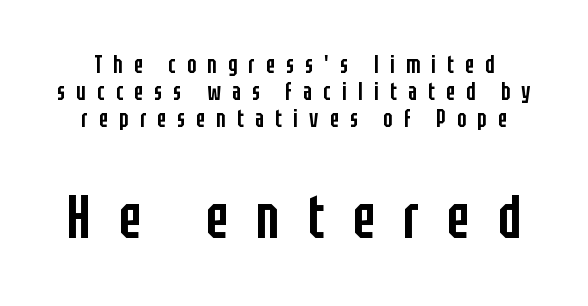
{"serif": "no", "italic": "no", "bold": "semi", "weight": "semibold", "width": "condensed", "stroke_contrast": "low", "x_height": "large", "monospaced": "no", "underline": "no", "line_spacing": "tight", "line_spacing_ratio": 1.13, "letter_spacing": "wide", "letter_spacing_em": 0.47, "larger_block": "second", "size_ratio": 2.5, "glyph_px": 60}
